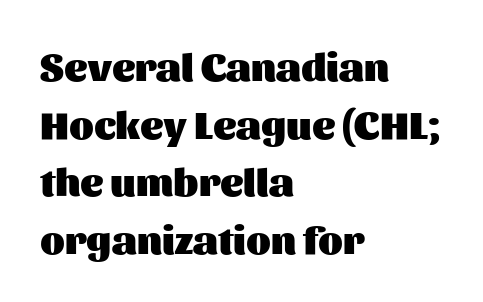
Q: Is the text bold? A: Yes.
Q: Is the text italic (slanted)? A: No, it is upright.
Q: Is the typeface a serif or a sans-serif typeface? A: Sans-serif.
Q: Is the text underlined? A: No.
Q: How is the paragraph aligned? A: Left-aligned.
Q: Is the spacing between letters normal or unusually wide? A: Normal.
Q: Is the spacing between lines tight, normal or loose? A: Normal.
Q: Width (condensed, normal, or wide)? A: Normal.
Q: Stroke contrast? A: Medium.
Q: x-height? A: Medium.
Q: Monospaced? A: No.
